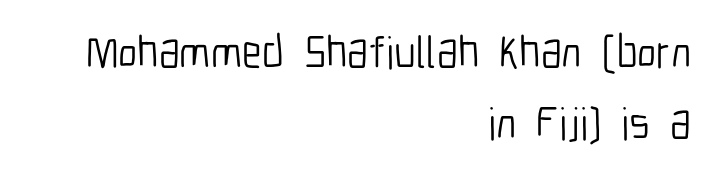
Q: Is the text bold? A: No.
Q: Is the text italic (slanted)? A: No, it is upright.
Q: Is the typeface a serif or a sans-serif typeface? A: Sans-serif.
Q: Is the text underlined? A: No.
Q: How is the paragraph aligned? A: Right-aligned.
Q: Is the spacing between letters normal or unusually wide? A: Normal.
Q: Is the spacing between lines tight, normal or loose? A: Normal.
Q: Width (condensed, normal, or wide)? A: Condensed.
Q: Stroke contrast? A: Low.
Q: x-height? A: Medium.
Q: Monospaced? A: No.
